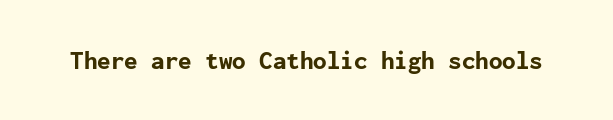
{"italic": "no", "bold": "yes", "underline": "no", "letter_spacing": "normal", "letter_spacing_em": 0.0, "glyph_px": 27}
